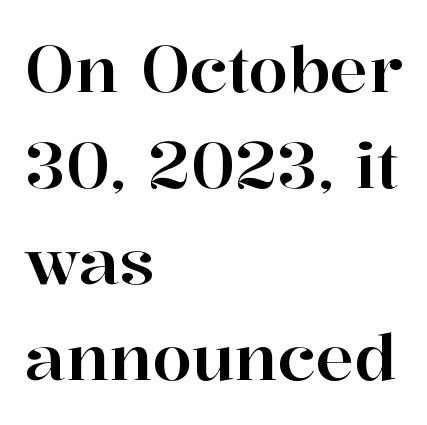
Q: Is the text italic (slanted)? A: No, it is upright.
Q: Is the typeface a serif or a sans-serif typeface? A: Serif.
Q: Is the text underlined? A: No.
Q: How is the paragraph aligned? A: Left-aligned.
Q: Is the spacing between letters normal or unusually wide? A: Normal.
Q: Is the spacing between lines tight, normal or loose? A: Normal.
Q: Width (condensed, normal, or wide)? A: Normal.
Q: Stroke contrast? A: High.
Q: x-height? A: Medium.
Q: Monospaced? A: No.
